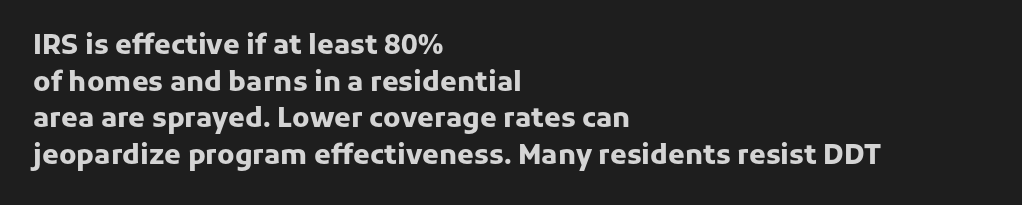
{"italic": "no", "bold": "yes", "underline": "no", "align": "left", "line_spacing": "normal", "line_spacing_ratio": 1.36, "letter_spacing": "normal", "letter_spacing_em": 0.0, "glyph_px": 27}
